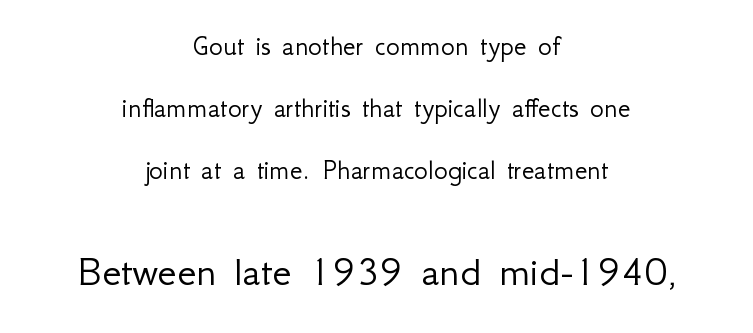
{"serif": "no", "italic": "no", "bold": "no", "weight": "light", "width": "normal", "stroke_contrast": "low", "x_height": "small", "monospaced": "no", "underline": "no", "align": "center", "line_spacing": "loose", "line_spacing_ratio": 2.14, "letter_spacing": "normal", "letter_spacing_em": 0.0, "larger_block": "second", "size_ratio": 1.52, "glyph_px": 44}
